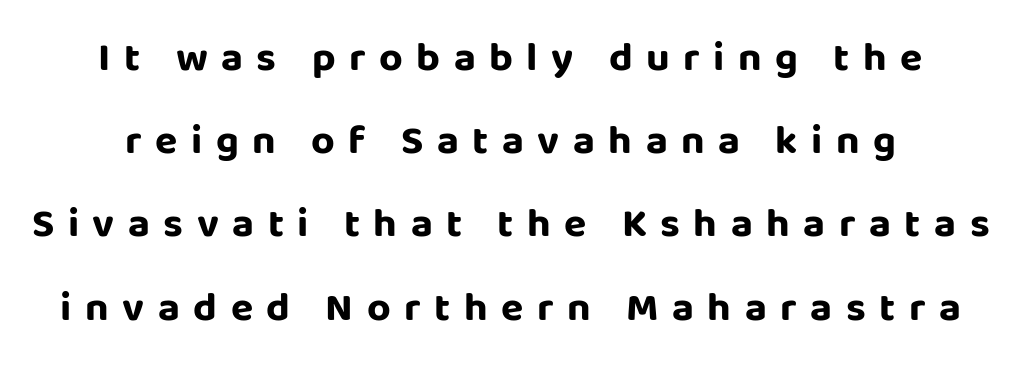
Do the letters lean? They stand straight. Here the glyphs are tracked loosely, breaking word shapes into spaced letters. The passage shown is emphatically bold. Summary of vertical rhythm: relaxed, with wide interline spacing. These lines are rendered in a variable-pitch font.
